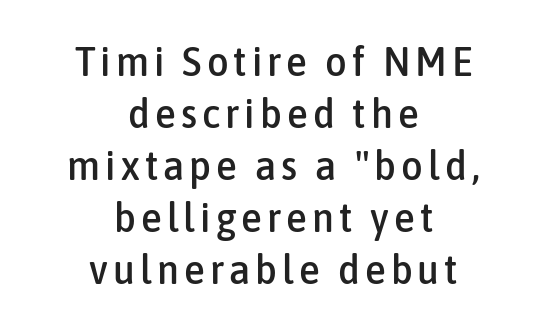
If you folded the block vertically in half, each line would mirror itself in length. The specimen reads as upright at a glance. The passage shown is not underscored anywhere. Do the characters align in a grid? No, the font is proportional.
